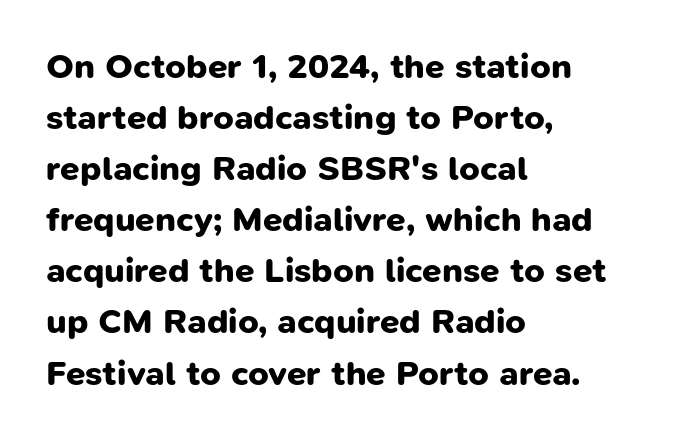
The image shows 35 px bold sans-serif type; set left-aligned, normal line spacing (1.46x), normal letter spacing, not underlined; low stroke contrast and a medium x-height.
